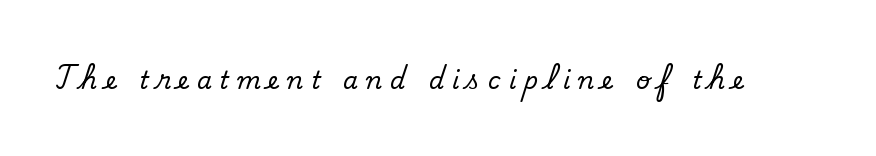
Think standard paragraph weight, or any step lighter than that. Tracking value appears strongly positive — letters spread wide. Words float on clear page, feet unadorned.
